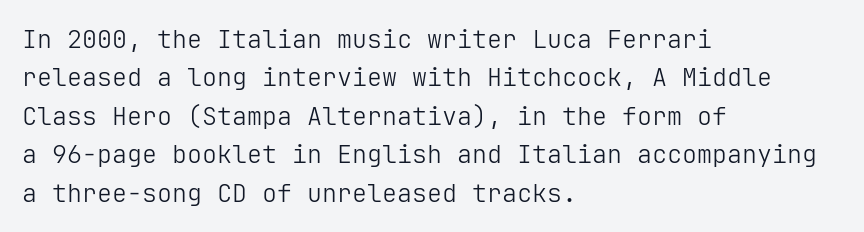
Q: Is the text bold? A: No.
Q: Is the text italic (slanted)? A: No, it is upright.
Q: Is the text underlined? A: No.
Q: How is the paragraph aligned? A: Left-aligned.
Q: Is the spacing between letters normal or unusually wide? A: Normal.
Q: Is the spacing between lines tight, normal or loose? A: Normal.
